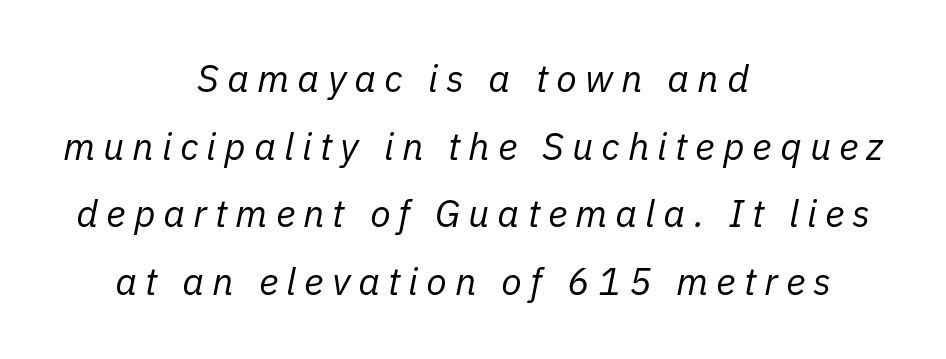
Q: Is the text bold? A: No.
Q: Is the text italic (slanted)? A: Yes, it leans right by about 11 degrees.
Q: Is the text underlined? A: No.
Q: How is the paragraph aligned? A: Centered.
Q: Is the spacing between letters normal or unusually wide? A: Unusually wide.
Q: Width (condensed, normal, or wide)? A: Normal.
Q: Stroke contrast? A: Low.
Q: x-height? A: Medium.
Q: Monospaced? A: No.
